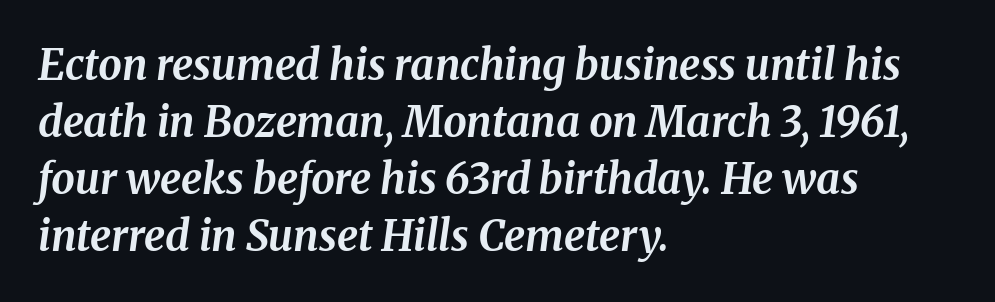
{"italic": "yes", "lean": "right", "slant_degrees": 8, "bold": "yes", "weight": "bold", "width": "normal", "stroke_contrast": "medium", "x_height": "medium", "monospaced": "no", "underline": "no", "align": "left", "line_spacing": "normal", "line_spacing_ratio": 1.36, "letter_spacing": "normal", "letter_spacing_em": 0.0, "glyph_px": 42}
